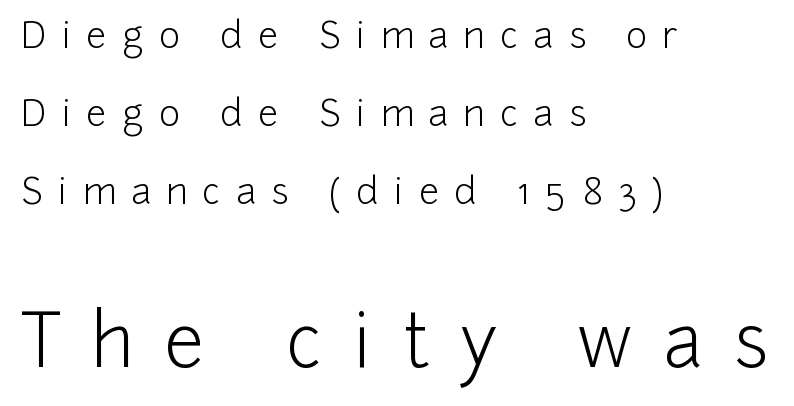
The image shows 72 px light sans-serif type, upright; set left-aligned, loose line spacing (2.17x), unusually wide letter spacing (+0.43 em), not underlined; the second (bottom) block is 2.0x larger; low stroke contrast and a medium x-height.
